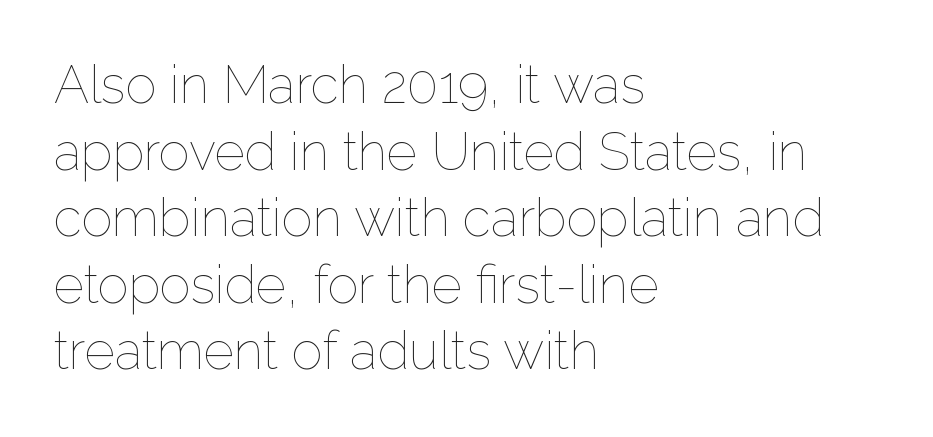
{"italic": "no", "bold": "no", "weight": "thin", "width": "normal", "stroke_contrast": "low", "x_height": "medium", "monospaced": "no", "underline": "no", "align": "left", "line_spacing": "normal", "line_spacing_ratio": 1.28, "letter_spacing": "normal", "letter_spacing_em": 0.0, "glyph_px": 52}
